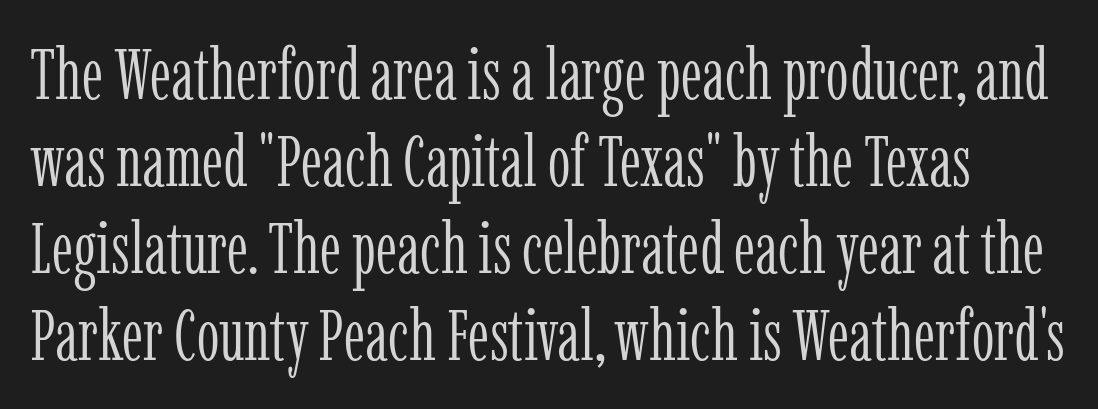
{"serif": "yes", "italic": "no", "bold": "no", "weight": "light", "width": "condensed", "stroke_contrast": "low", "x_height": "medium", "monospaced": "no", "underline": "no", "line_spacing_ratio": 1.21, "letter_spacing": "normal", "letter_spacing_em": 0.0, "glyph_px": 72}
